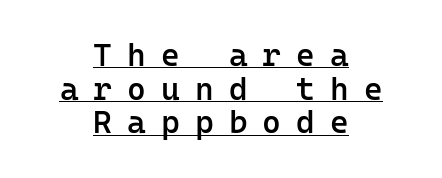
The image shows 32 px semibold sans-serif type, upright, monospaced; set centered, tight line spacing (1.05x), unusually wide letter spacing (+0.47 em), underlined; low stroke contrast and a medium x-height.
